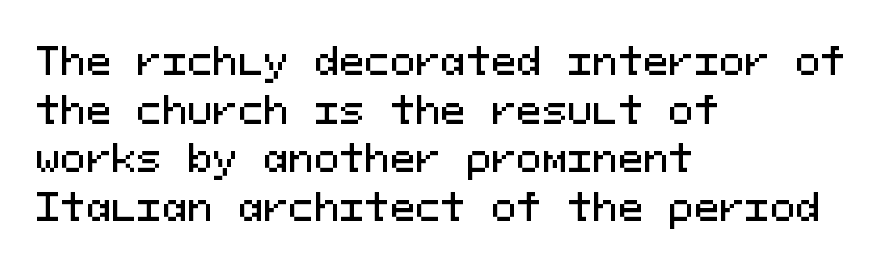
Q: Is the text italic (slanted)? A: No, it is upright.
Q: Is the typeface a serif or a sans-serif typeface? A: Sans-serif.
Q: Is the text underlined? A: No.
Q: How is the paragraph aligned? A: Left-aligned.
Q: Is the spacing between letters normal or unusually wide? A: Normal.
Q: Is the spacing between lines tight, normal or loose? A: Normal.
Q: Width (condensed, normal, or wide)? A: Normal.
Q: Stroke contrast? A: Medium.
Q: x-height? A: Medium.
Q: Monospaced? A: Yes.
